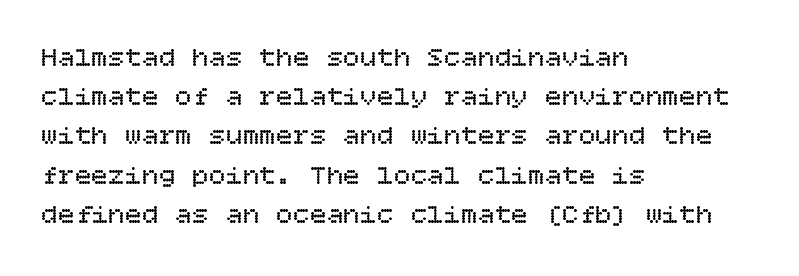
The zone under the glyphs is completely vacant. Counters stay open thanks to moderate or lighter strokes. A typesetter would call this leading conventional body-copy spacing. Do the letters lean? They stand straight. Caption: standard tracking, unaltered.
